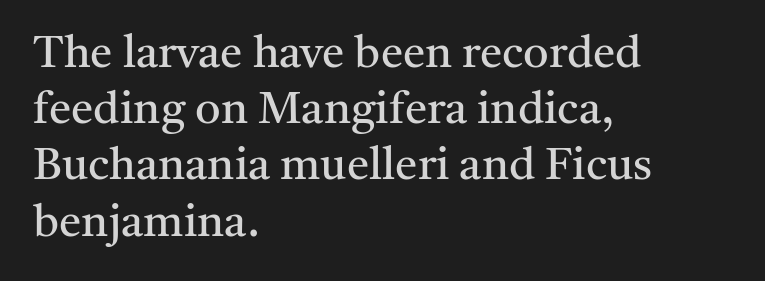
{"serif": "yes", "italic": "no", "bold": "no", "weight": "regular", "width": "normal", "stroke_contrast": "medium", "x_height": "medium", "monospaced": "no", "underline": "no", "align": "left", "line_spacing": "normal", "line_spacing_ratio": 1.25, "letter_spacing": "normal", "letter_spacing_em": 0.0, "glyph_px": 45}
